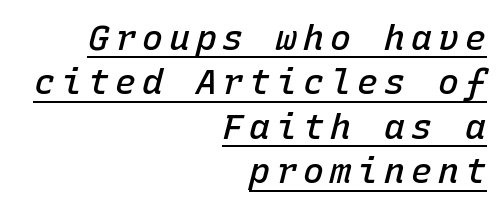
Q: Is the text bold? A: Semi-bold.
Q: Is the text italic (slanted)? A: Yes, it leans right by about 15 degrees.
Q: Is the text underlined? A: Yes.
Q: How is the paragraph aligned? A: Right-aligned.
Q: Is the spacing between lines tight, normal or loose? A: Normal.
Q: Width (condensed, normal, or wide)? A: Normal.
Q: Stroke contrast? A: Low.
Q: x-height? A: Medium.
Q: Monospaced? A: Yes.
